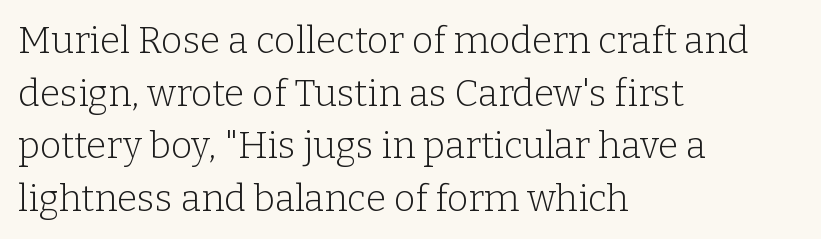
{"serif": "yes", "italic": "no", "bold": "no", "weight": "light", "width": "normal", "stroke_contrast": "low", "x_height": "medium", "monospaced": "no", "underline": "no", "align": "left", "line_spacing": "normal", "line_spacing_ratio": 1.42, "letter_spacing": "normal", "letter_spacing_em": 0.0, "glyph_px": 37}
